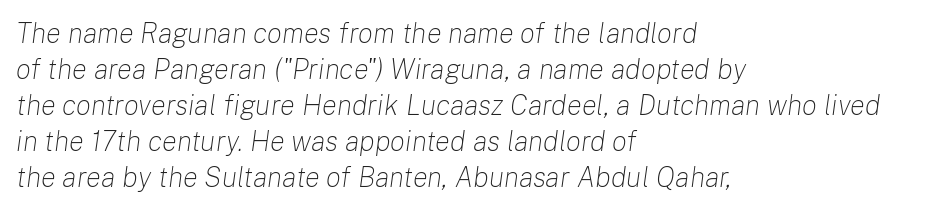
{"italic": "yes", "lean": "right", "slant_degrees": 8, "bold": "no", "weight": "light", "width": "normal", "stroke_contrast": "low", "x_height": "medium", "monospaced": "no", "underline": "no", "align": "left", "line_spacing": "normal", "line_spacing_ratio": 1.29, "letter_spacing": "normal", "letter_spacing_em": 0.0, "glyph_px": 28}
